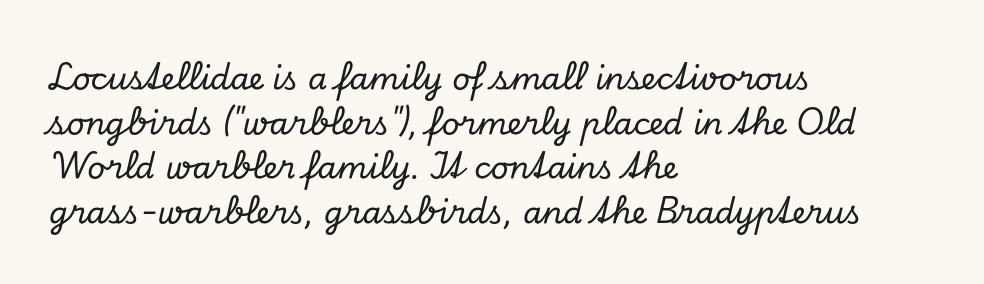
Q: Is the text italic (slanted)? A: Yes, it leans right by about 13 degrees.
Q: Is the typeface a serif or a sans-serif typeface? A: Serif.
Q: Is the text underlined? A: No.
Q: How is the paragraph aligned? A: Left-aligned.
Q: Is the spacing between letters normal or unusually wide? A: Normal.
Q: Is the spacing between lines tight, normal or loose? A: Normal.
Q: Width (condensed, normal, or wide)? A: Normal.
Q: Stroke contrast? A: Low.
Q: x-height? A: Small.
Q: Monospaced? A: No.
